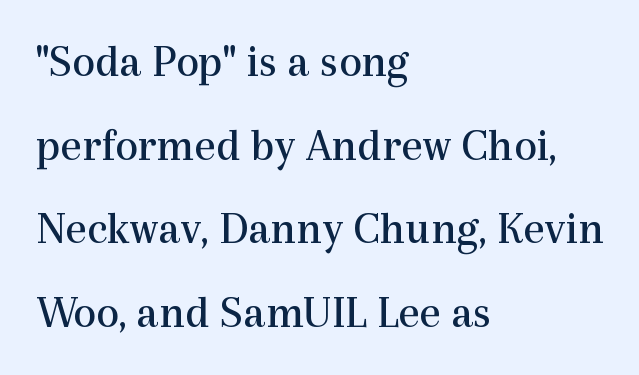
{"serif": "yes", "italic": "no", "bold": "no", "weight": "regular", "width": "normal", "x_height": "medium", "monospaced": "no", "underline": "no", "align": "left", "line_spacing_ratio": 1.82, "letter_spacing": "normal", "letter_spacing_em": 0.0, "glyph_px": 46}
